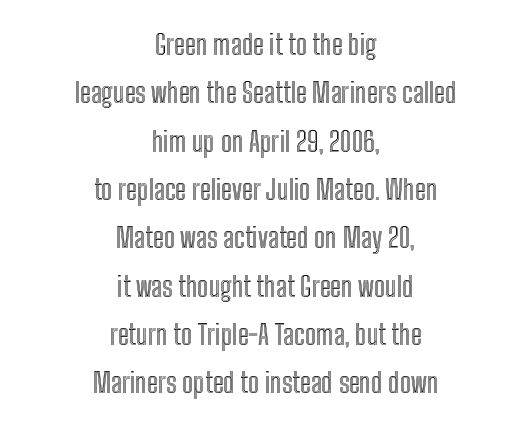
Q: Is the text italic (slanted)? A: No, it is upright.
Q: Is the text underlined? A: No.
Q: How is the paragraph aligned? A: Centered.
Q: Is the spacing between letters normal or unusually wide? A: Normal.
